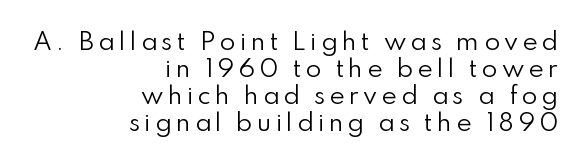
The lettering stays uniformly vertical, giving the passage a roman look. Each line ends at the same right margin while the left side varies. Stroke mass is kept to a normal reading level or below. The baseline area is clear.
